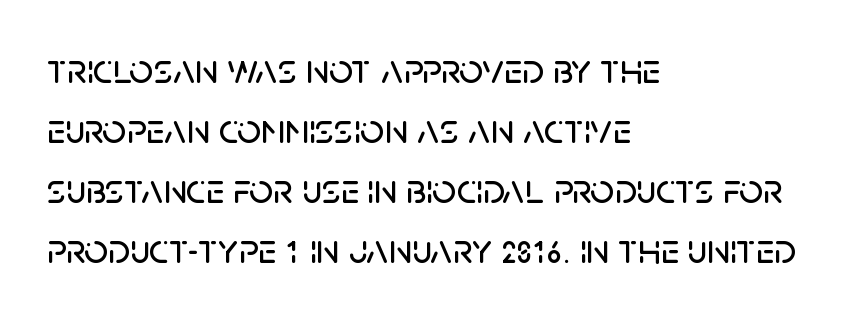
Q: Is the text italic (slanted)? A: No, it is upright.
Q: Is the typeface a serif or a sans-serif typeface? A: Sans-serif.
Q: Is the text underlined? A: No.
Q: How is the paragraph aligned? A: Left-aligned.
Q: Is the spacing between letters normal or unusually wide? A: Normal.
Q: Is the spacing between lines tight, normal or loose? A: Normal.
Q: Width (condensed, normal, or wide)? A: Normal.
Q: Stroke contrast? A: Low.
Q: x-height? A: Large.
Q: Monospaced? A: No.
